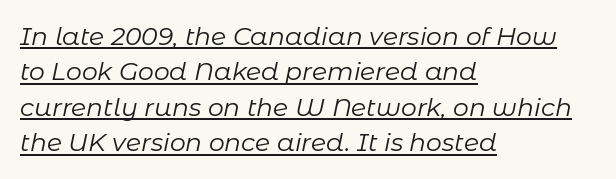
The image shows 25 px text type, italic (leaning right); set left-aligned, normal line spacing (1.42x), normal letter spacing, underlined.
